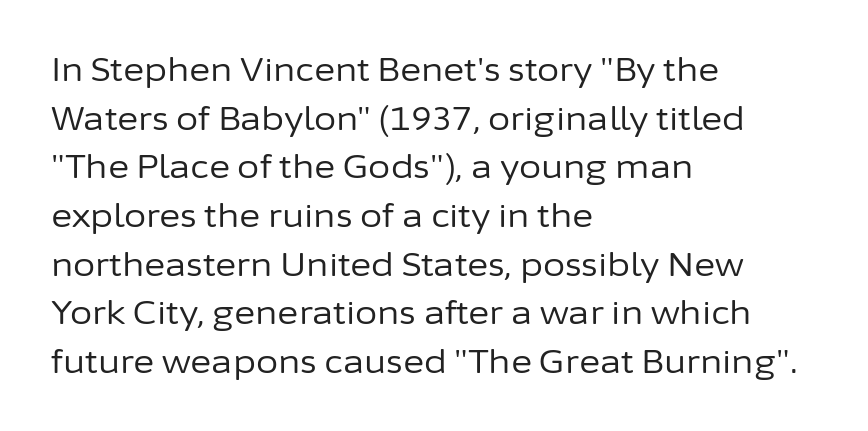
Q: Is the text bold? A: No.
Q: Is the text italic (slanted)? A: No, it is upright.
Q: Is the typeface a serif or a sans-serif typeface? A: Sans-serif.
Q: Is the text underlined? A: No.
Q: How is the paragraph aligned? A: Left-aligned.
Q: Is the spacing between letters normal or unusually wide? A: Normal.
Q: Is the spacing between lines tight, normal or loose? A: Normal.
Q: Width (condensed, normal, or wide)? A: Normal.
Q: Stroke contrast? A: Low.
Q: x-height? A: Medium.
Q: Monospaced? A: No.
